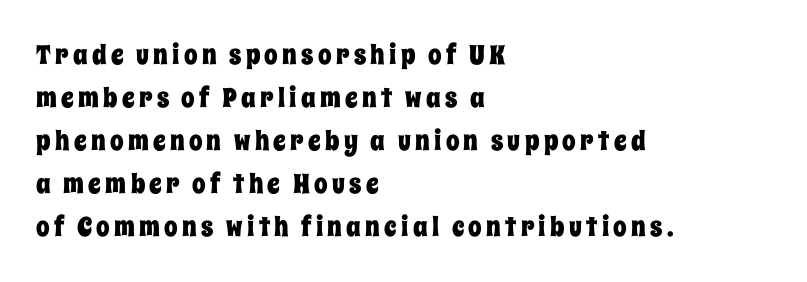
Q: Is the text italic (slanted)? A: No, it is upright.
Q: Is the text underlined? A: No.
Q: How is the paragraph aligned? A: Left-aligned.
Q: Is the spacing between lines tight, normal or loose? A: Normal.
